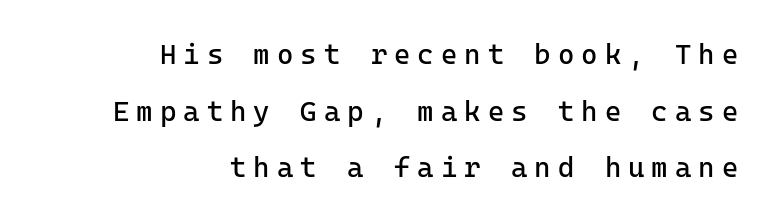
Typeset ragged left — the right edge is the straight one. The typeface chosen for these lines omits serifs. Think of a typewriter: that constant character pitch is what you see here. The gap between lines stays unmarked.
